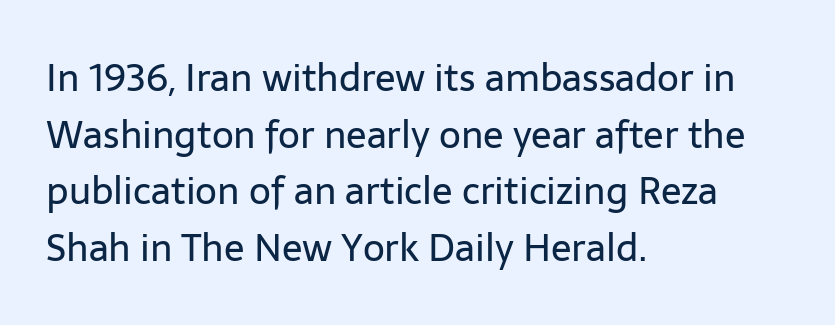
{"serif": "no", "italic": "no", "bold": "no", "weight": "regular", "width": "normal", "stroke_contrast": "low", "x_height": "medium", "monospaced": "no", "underline": "no", "align": "left", "line_spacing": "normal", "line_spacing_ratio": 1.49, "letter_spacing": "normal", "letter_spacing_em": 0.0, "glyph_px": 38}
